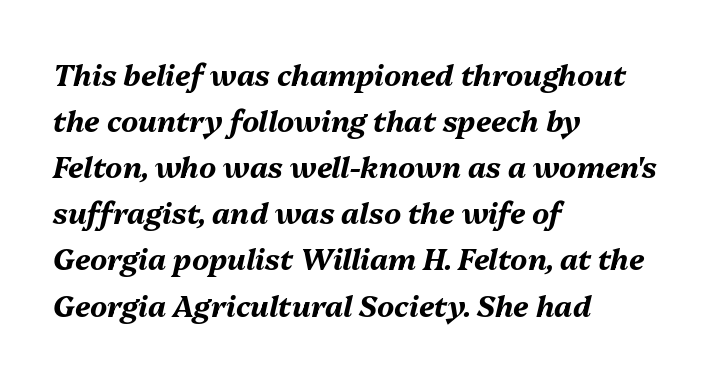
{"italic": "yes", "lean": "right", "slant_degrees": 13, "bold": "yes", "weight": "bold", "width": "normal", "stroke_contrast": "medium", "x_height": "medium", "monospaced": "no", "underline": "no", "align": "left", "line_spacing": "normal", "line_spacing_ratio": 1.59, "letter_spacing": "normal", "letter_spacing_em": 0.0, "glyph_px": 29}
